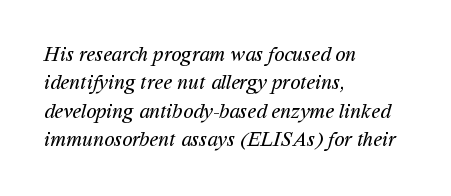
Q: Is the text bold? A: No.
Q: Is the text underlined? A: No.
Q: How is the paragraph aligned? A: Left-aligned.
Q: Is the spacing between letters normal or unusually wide? A: Normal.
Q: Is the spacing between lines tight, normal or loose? A: Normal.
